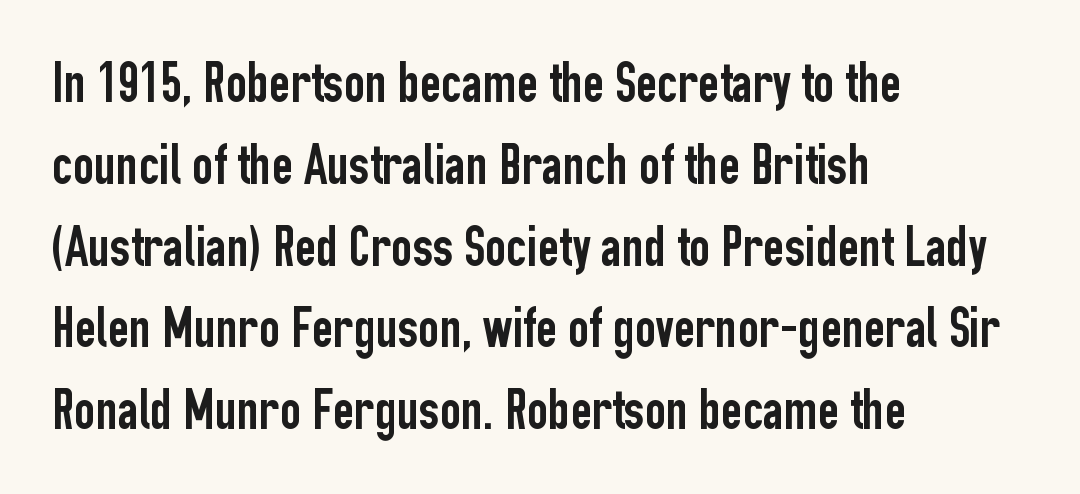
{"serif": "no", "italic": "no", "width": "condensed", "stroke_contrast": "low", "x_height": "medium", "monospaced": "no", "underline": "no", "align": "left", "line_spacing": "normal", "line_spacing_ratio": 1.41, "letter_spacing": "normal", "letter_spacing_em": 0.0, "glyph_px": 58}
